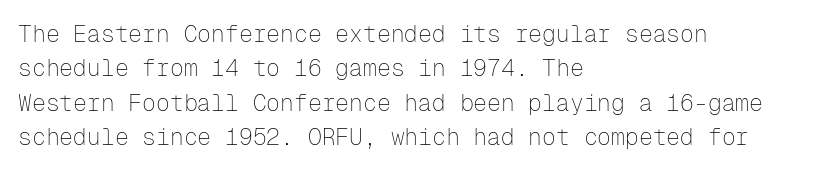
{"italic": "no", "bold": "no", "underline": "no", "align": "left", "line_spacing": "normal", "line_spacing_ratio": 1.5, "letter_spacing": "normal", "letter_spacing_em": 0.0, "glyph_px": 23}
